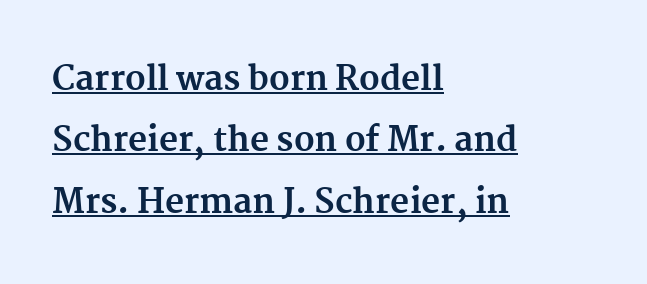
{"serif": "yes", "italic": "no", "bold": "yes", "weight": "bold", "width": "normal", "stroke_contrast": "medium", "x_height": "medium", "monospaced": "no", "underline": "yes", "align": "left", "line_spacing_ratio": 1.86, "letter_spacing": "normal", "letter_spacing_em": 0.0, "glyph_px": 33}
